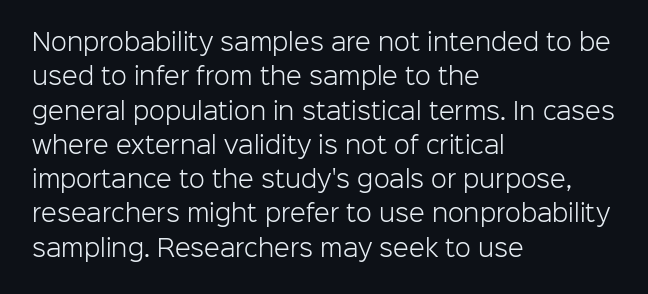
The vertical gap from one line to the next is medium. These lines were composed using upright roman letters. Horizontal alignment here is leftward, the default for most running prose. The gaps between neighbouring characters are ordinary and unremarkable. Weight: regular or lighter.
